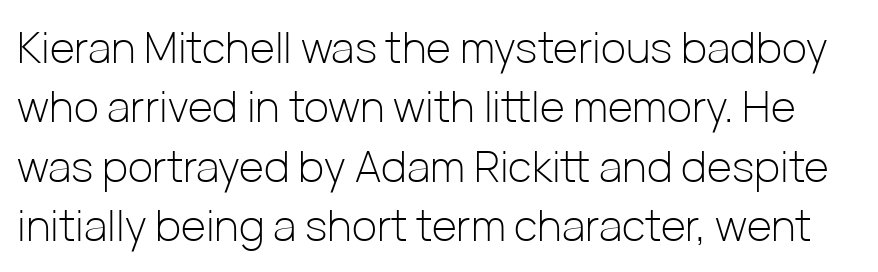
Line spacing here is normal. The type is set solid horizontally, with unmodified tracking. The lettering stays uniformly vertical, giving the passage a roman look. The weight would be labelled regular, book, light, or lighter still. No word sits above an underline.
